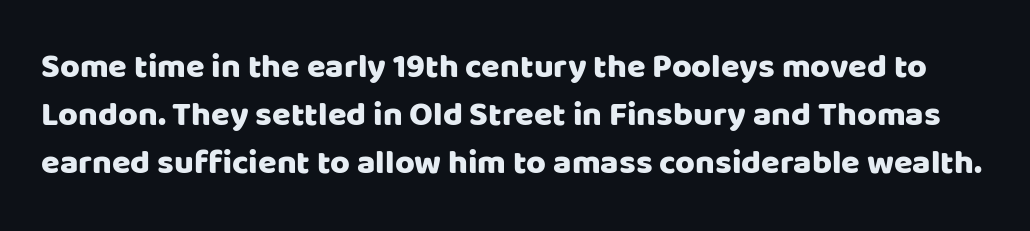
The image shows 34 px sans-serif type, upright; set normal line spacing (1.41x), normal letter spacing, not underlined; low stroke contrast and a large x-height.
